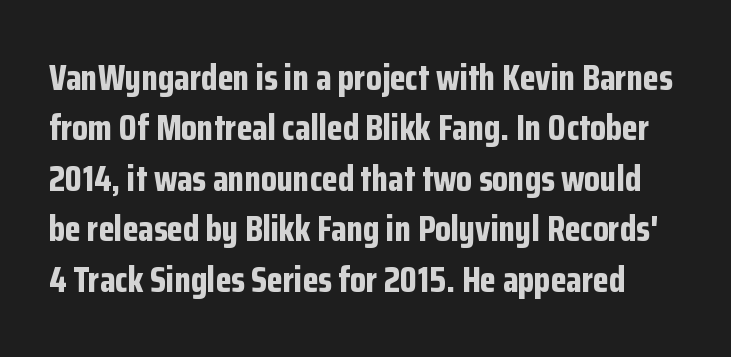
Glance below the letters and you will spot only blank space. The block of text has a typical density, with ordinary space between rows. This is heavy type, rendered in bold. Caption: standard tracking, unaltered. The letters advance in unequal steps, a hallmark of proportional type. Posture: vertical.
